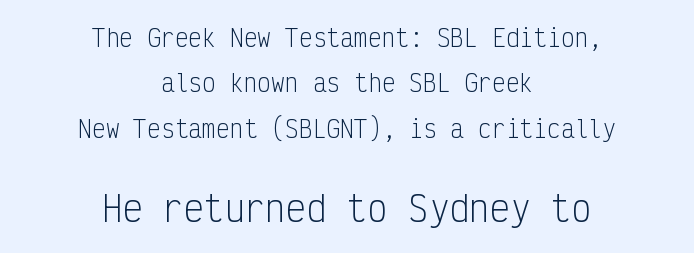
The image shows 34 px light, condensed sans-serif type, upright, monospaced; set centered, loose line spacing (1.97x), normal letter spacing, not underlined; the second (bottom) block is 1.48x larger; low stroke contrast and a medium x-height.
